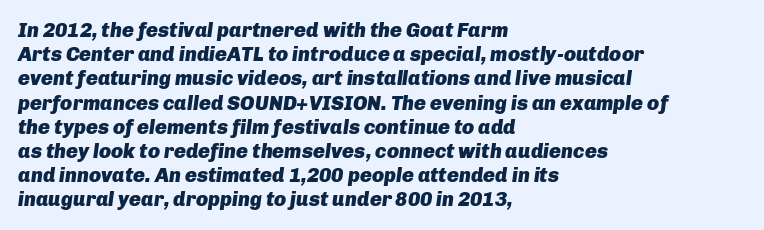
The image shows 20 px bold type, italic (leaning right); set left-aligned, line spacing 1.21x, normal letter spacing, not underlined.
